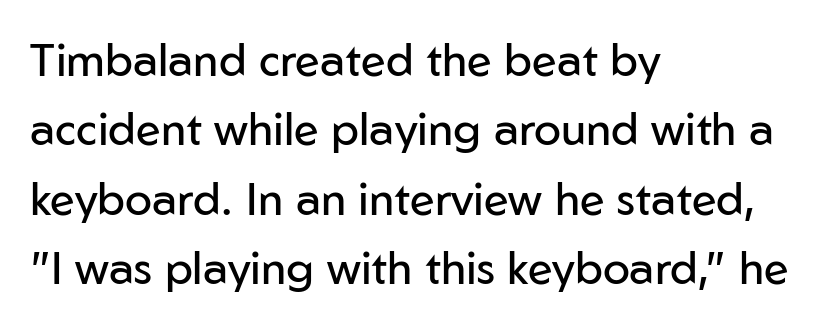
{"serif": "no", "italic": "no", "bold": "no", "weight": "regular", "width": "normal", "stroke_contrast": "low", "x_height": "medium", "monospaced": "no", "underline": "no", "align": "left", "line_spacing": "normal", "line_spacing_ratio": 1.54, "letter_spacing": "normal", "letter_spacing_em": 0.0, "glyph_px": 45}
